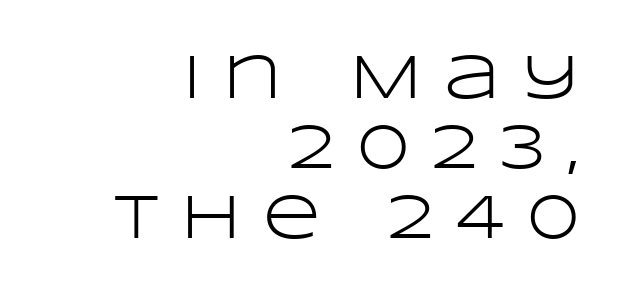
The image shows 63 px light, wide sans-serif type, upright; set right-aligned, tight line spacing (1.11x), unusually wide letter spacing (+0.35 em), not underlined; low stroke contrast and a large x-height.
